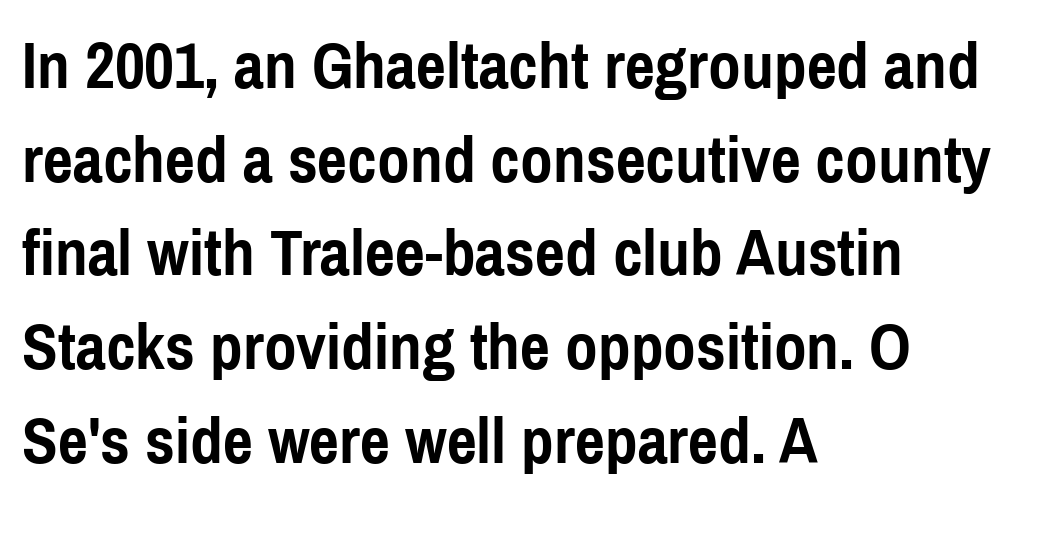
This sample uses a sans-serif face. This sample uses an upright cut, with every glyph sitting square on the baseline. In terms of letterspacing, this is plain default setting. Whoever set this chose a conventional vertical rhythm. Compared with a centered layout, this one pins lines to the left instead. The specimen omits any rule beneath the text block's lines.
